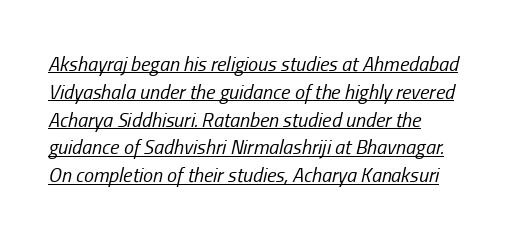
Q: Is the text bold? A: No.
Q: Is the text italic (slanted)? A: Yes, it leans right by about 13 degrees.
Q: Is the text underlined? A: Yes.
Q: How is the paragraph aligned? A: Left-aligned.
Q: Is the spacing between letters normal or unusually wide? A: Normal.
Q: Is the spacing between lines tight, normal or loose? A: Normal.
